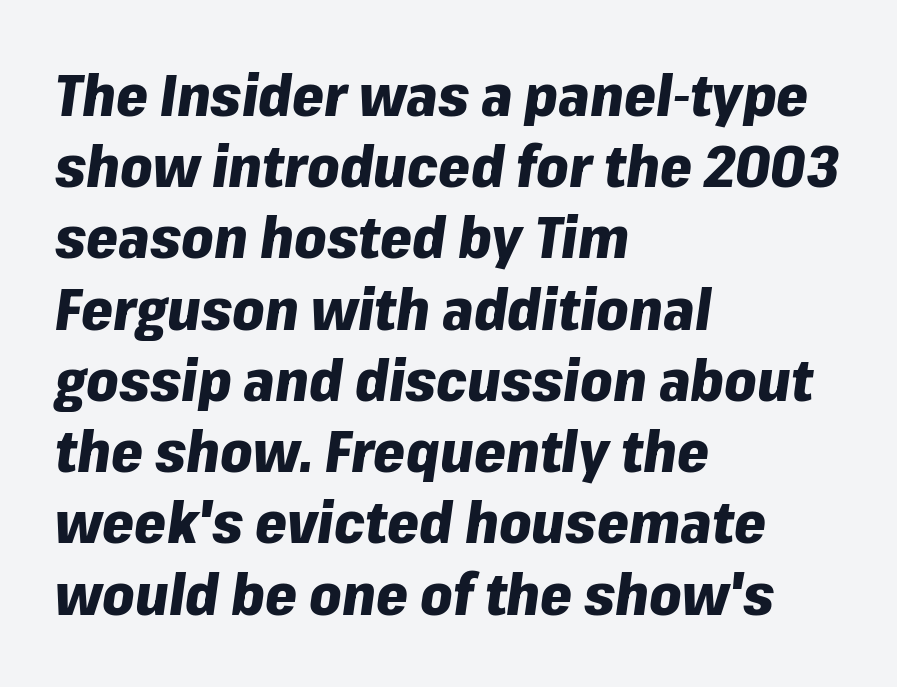
The image shows 57 px heavy type, italic (leaning right); set left-aligned, normal line spacing (1.25x), normal letter spacing, not underlined; low stroke contrast and a medium x-height.
